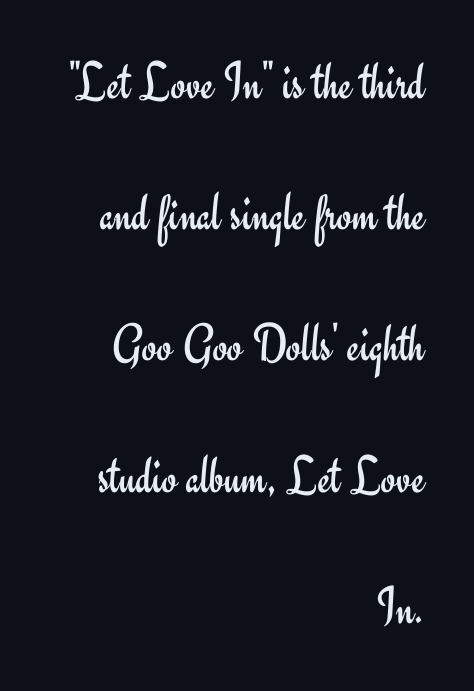
The area under the type is left untouched. Each letter keeps its own natural width here, so spacing adapts to shape. No extra ink here — the face is not bold. This sample uses a sans-serif face.
